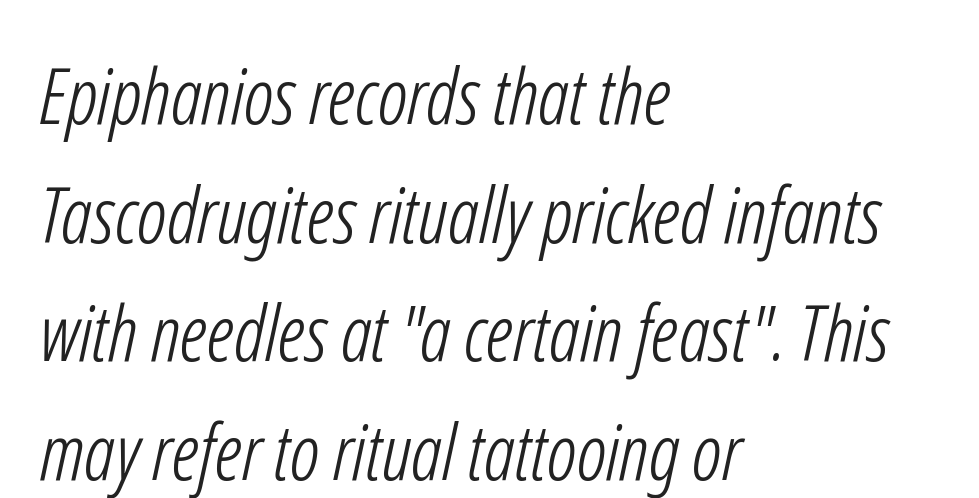
The image shows 78 px light, condensed sans-serif type; set left-aligned, normal line spacing (1.52x), normal letter spacing, not underlined; low stroke contrast and a medium x-height.
